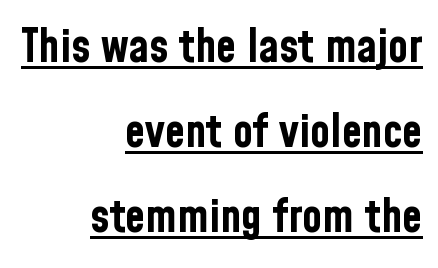
{"serif": "no", "italic": "no", "bold": "yes", "weight": "bold", "width": "condensed", "stroke_contrast": "low", "x_height": "medium", "monospaced": "no", "underline": "yes", "align": "right", "line_spacing_ratio": 1.85, "letter_spacing": "normal", "letter_spacing_em": 0.0, "glyph_px": 46}
